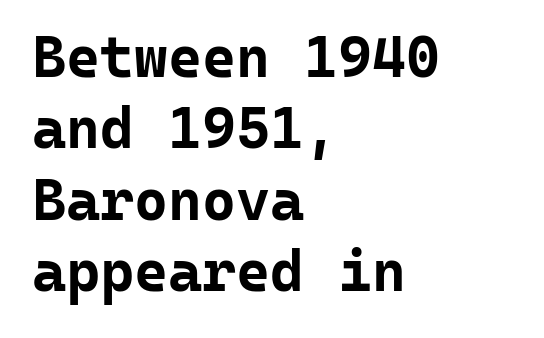
{"serif": "no", "italic": "no", "bold": "yes", "weight": "bold", "width": "normal", "stroke_contrast": "low", "x_height": "medium", "monospaced": "yes", "underline": "no", "align": "left", "line_spacing_ratio": 1.23, "letter_spacing": "normal", "letter_spacing_em": 0.0, "glyph_px": 58}
